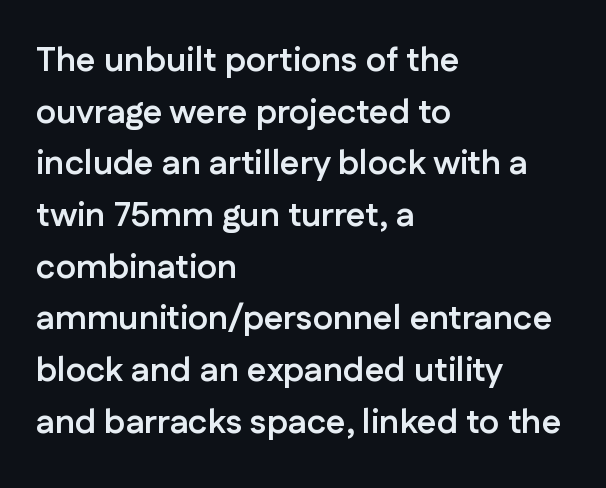
The image shows 34 px semibold sans-serif type, upright; set left-aligned, normal line spacing (1.52x), normal letter spacing, not underlined; low stroke contrast and a medium x-height.
